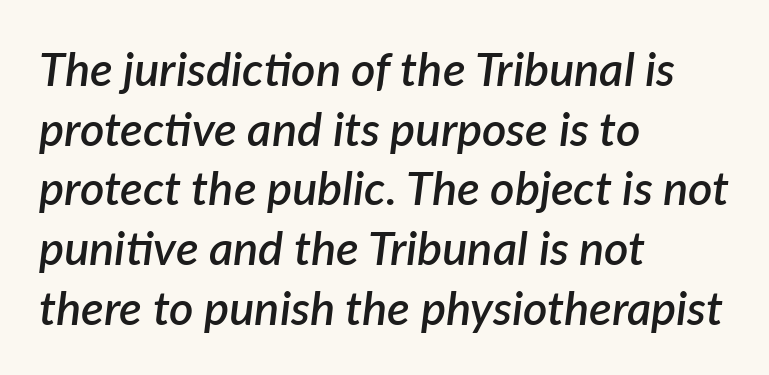
{"italic": "yes", "lean": "right", "slant_degrees": 7, "bold": "semi", "weight": "semibold", "width": "normal", "stroke_contrast": "low", "x_height": "medium", "monospaced": "no", "underline": "no", "align": "left", "line_spacing": "normal", "line_spacing_ratio": 1.27, "letter_spacing": "normal", "letter_spacing_em": 0.0, "glyph_px": 47}
